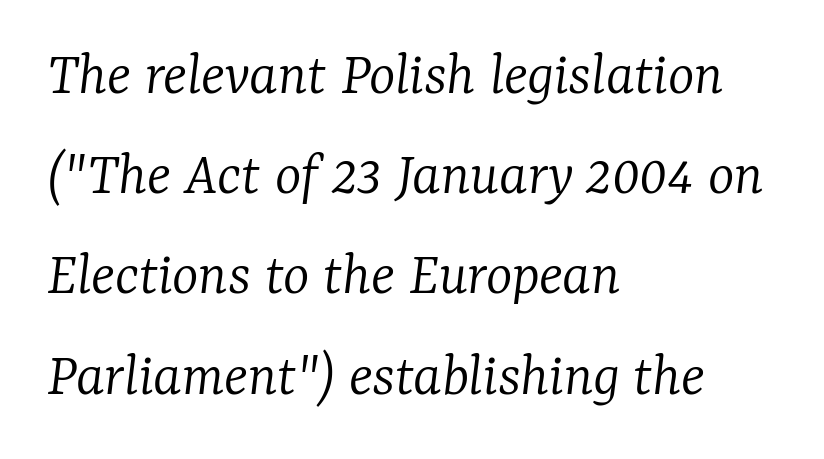
The image shows 63 px light serif type, italic (leaning right); set left-aligned, normal line spacing (1.59x), normal letter spacing, not underlined; low stroke contrast and a medium x-height.
